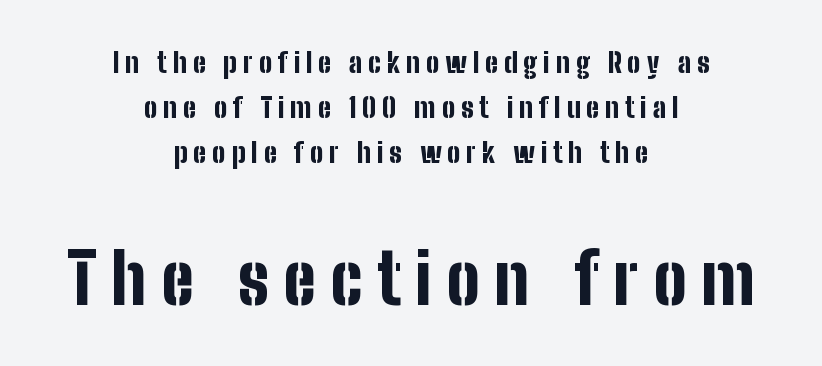
The glyphs have the mass of a bold cut. The rendering inserts visible extra space after every character. Which margin do the lines hug? Neither — every line sits in the middle. The emphasis by scale lands on block number two, below. Rows of type keep a routine distance in the vertical direction. The space directly below the letters is spotless.
